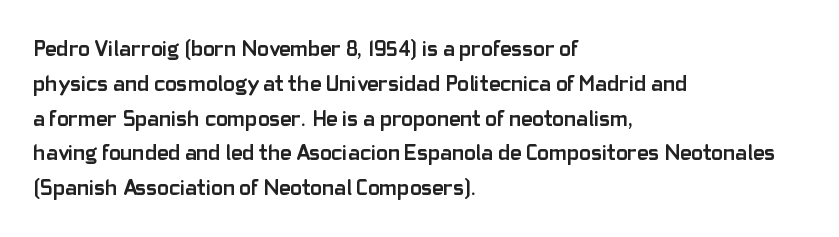
{"italic": "no", "bold": "yes", "underline": "no", "align": "left", "line_spacing": "normal", "line_spacing_ratio": 1.58, "letter_spacing": "normal", "letter_spacing_em": 0.0, "glyph_px": 22}
